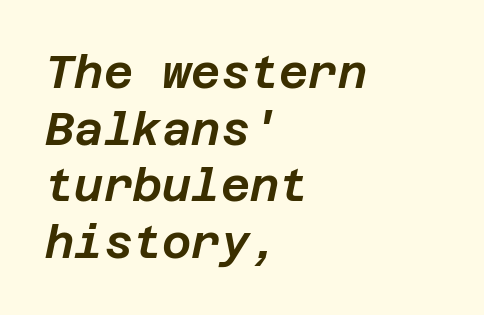
The image shows 45 px text type, italic (leaning right); set left-aligned, normal line spacing (1.26x), normal letter spacing, not underlined; low stroke contrast and a large x-height.
